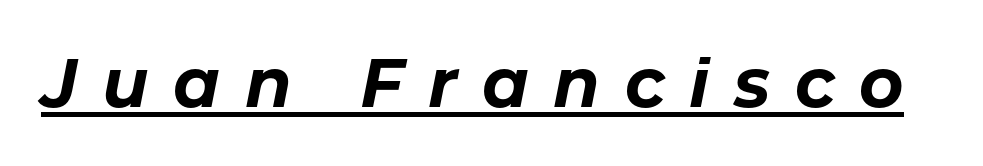
{"italic": "yes", "lean": "right", "slant_degrees": 11, "bold": "yes", "weight": "bold", "width": "normal", "stroke_contrast": "low", "x_height": "medium", "monospaced": "no", "underline": "yes", "letter_spacing": "wide", "letter_spacing_em": 0.36, "glyph_px": 68}
